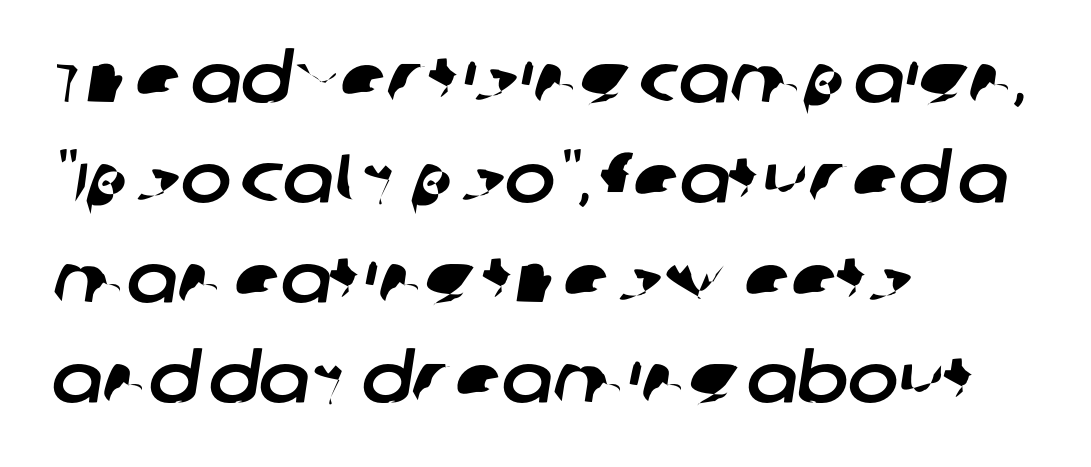
{"serif": "no", "width": "normal", "stroke_contrast": "low", "x_height": "large", "monospaced": "no", "underline": "no", "align": "left", "line_spacing": "normal", "line_spacing_ratio": 1.47, "letter_spacing": "normal", "letter_spacing_em": 0.0, "glyph_px": 68}
